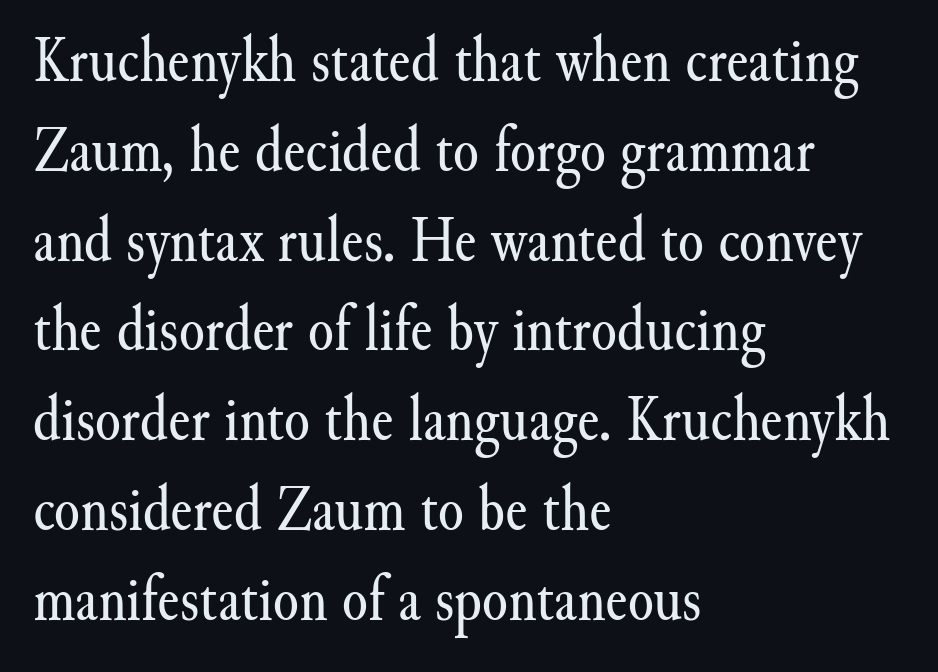
The image shows 66 px regular-weight serif type, upright; set left-aligned, normal line spacing (1.36x), normal letter spacing, not underlined; medium stroke contrast and a small x-height.
